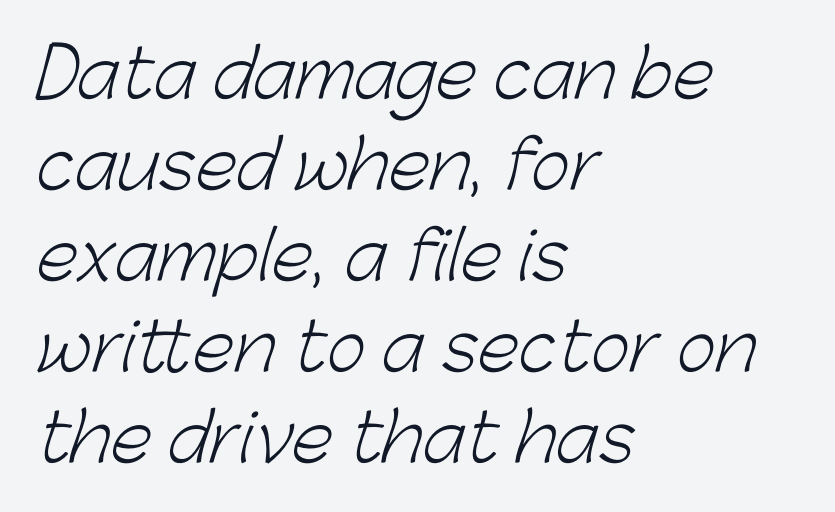
The line texture is even and compact thanks to regular tracking. This rendering features lettering with no underline. Compared with a centered layout, this one pins lines to the left instead. Successive baselines arrive at the customary interval. You could not count columns in this text — the font is proportionally spaced.
